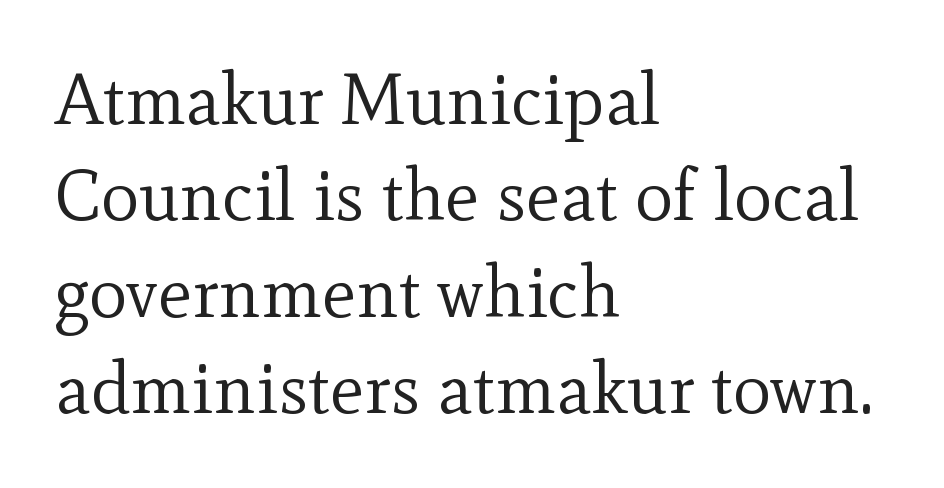
{"serif": "yes", "italic": "no", "bold": "no", "weight": "regular", "width": "normal", "x_height": "small", "monospaced": "no", "underline": "no", "align": "left", "line_spacing": "normal", "line_spacing_ratio": 1.34, "letter_spacing": "normal", "letter_spacing_em": 0.0, "glyph_px": 72}
